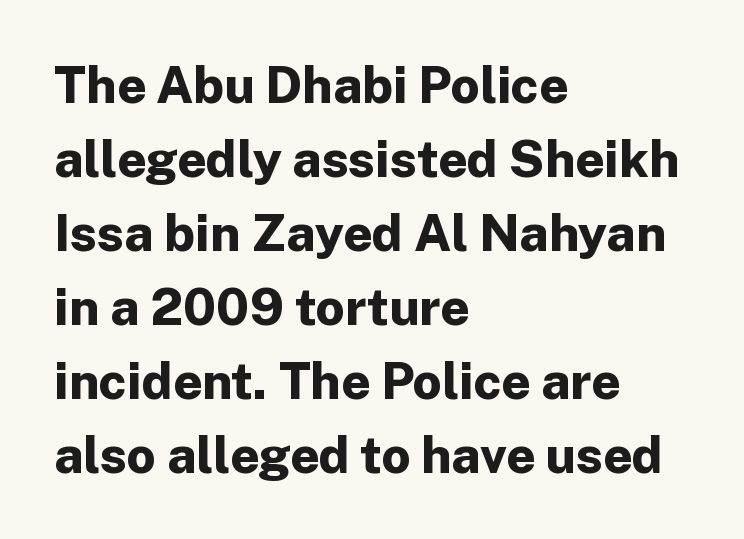
If you drew a line through each stem, it would be perfectly vertical. The baseline area is clear. Short note: letters normally spaced. Summary of weight: heavy, a full bold. The rag falls on the right side of this text block.
